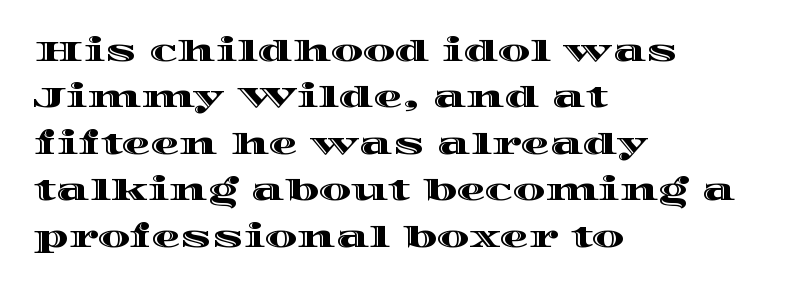
Upright lettering throughout. Just letters on the line, the space beneath them empty. Here the designer chose a conventional face with non-uniform glyph widths. This rendering leaves character spacing at its baseline value.
